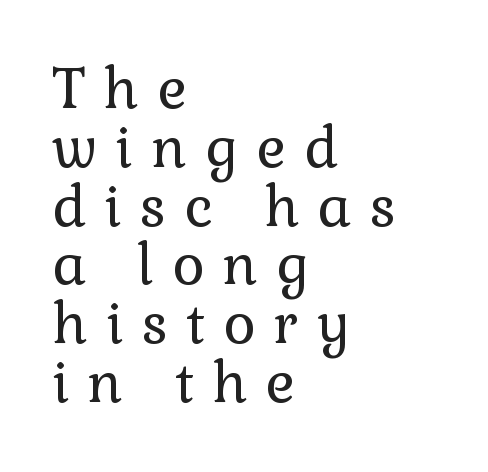
The image shows 56 px regular-weight serif type, upright; set left-aligned, tight line spacing (1.05x), unusually wide letter spacing (+0.32 em), not underlined; low stroke contrast and a medium x-height.
